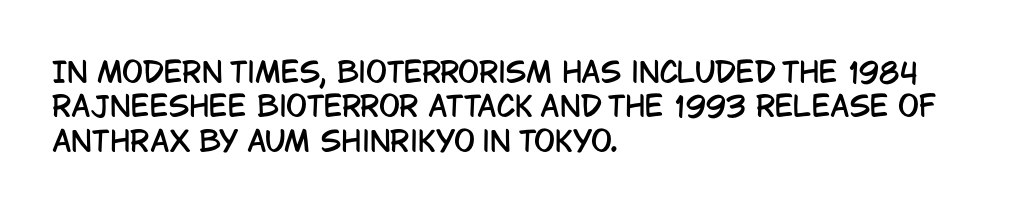
The image shows 28 px condensed sans-serif type, upright; set left-aligned, line spacing 1.23x, normal letter spacing, not underlined; low stroke contrast and a large x-height.
